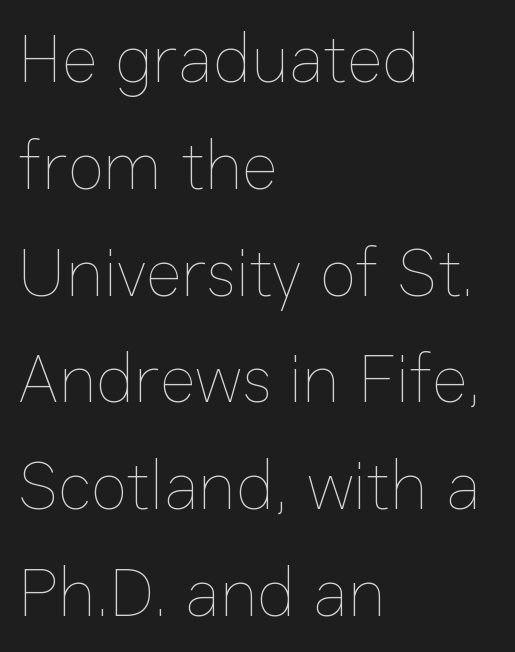
Q: Is the text bold? A: No.
Q: Is the text italic (slanted)? A: No, it is upright.
Q: Is the text underlined? A: No.
Q: How is the paragraph aligned? A: Left-aligned.
Q: Is the spacing between letters normal or unusually wide? A: Normal.
Q: Is the spacing between lines tight, normal or loose? A: Normal.
Q: Width (condensed, normal, or wide)? A: Normal.
Q: Stroke contrast? A: Low.
Q: x-height? A: Medium.
Q: Monospaced? A: No.
